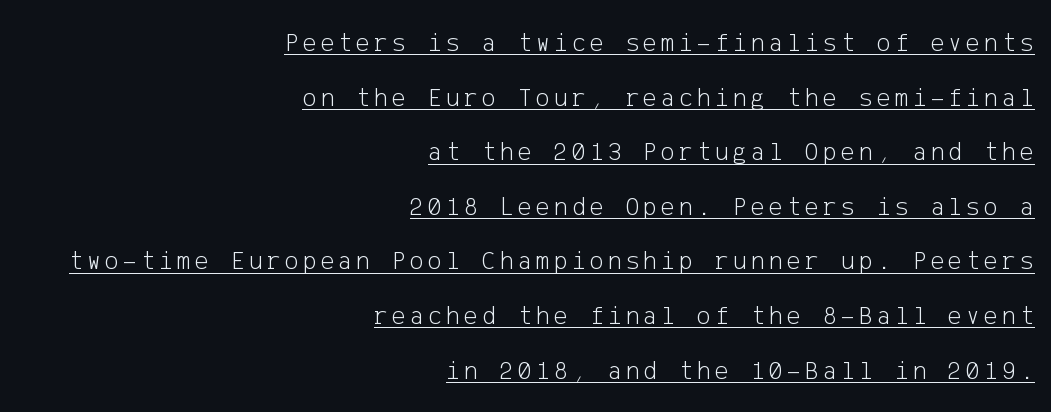
Q: Is the text bold? A: No.
Q: Is the text italic (slanted)? A: No, it is upright.
Q: Is the text underlined? A: Yes.
Q: How is the paragraph aligned? A: Right-aligned.
Q: Is the spacing between lines tight, normal or loose? A: Loose.
